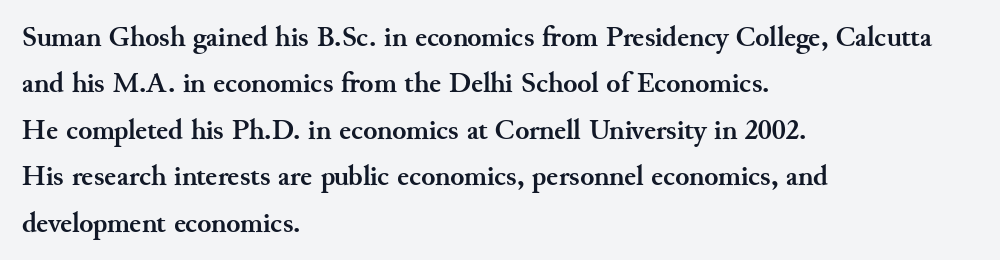
{"serif": "yes", "italic": "no", "bold": "yes", "weight": "semibold", "width": "normal", "stroke_contrast": "medium", "x_height": "small", "monospaced": "no", "underline": "no", "align": "left", "line_spacing": "normal", "line_spacing_ratio": 1.6, "letter_spacing": "normal", "letter_spacing_em": 0.0, "glyph_px": 29}
